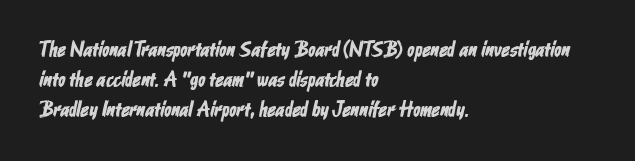
Q: Is the text underlined? A: No.
Q: How is the paragraph aligned? A: Left-aligned.
Q: Is the spacing between letters normal or unusually wide? A: Normal.
Q: Is the spacing between lines tight, normal or loose? A: Normal.
